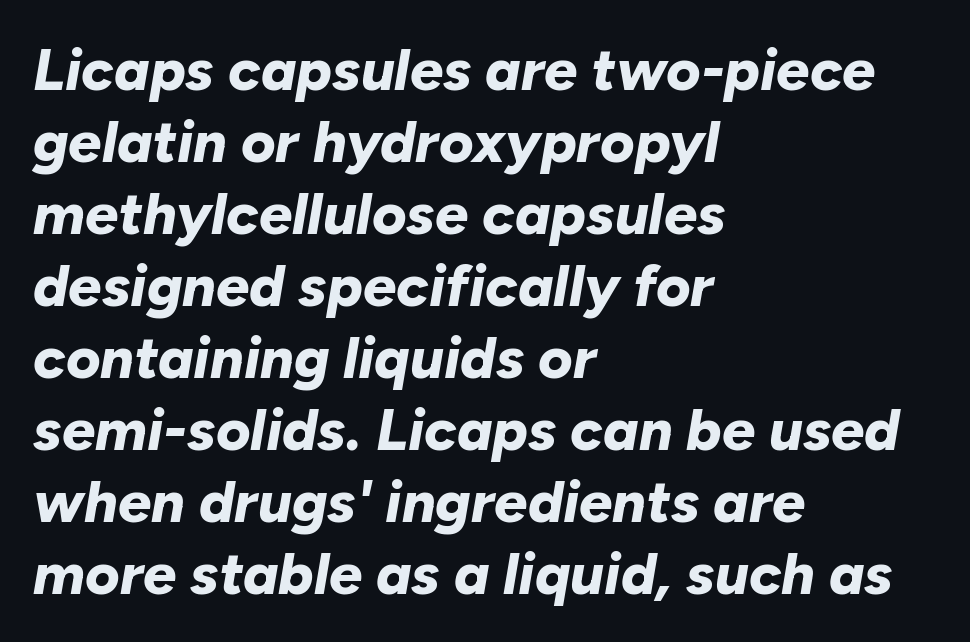
Chunky letters — that's bold for sure. The baseline area is clear. The lettering tilts uniformly, giving the passage an italic look. Each line starts at the same left margin while the right side varies.
